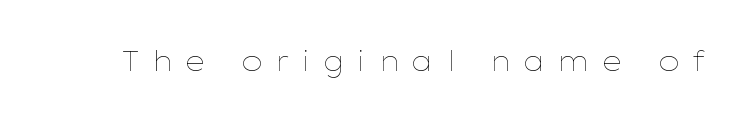
The image shows 27 px text type, upright; set unusually wide letter spacing (+0.41 em), not underlined.
